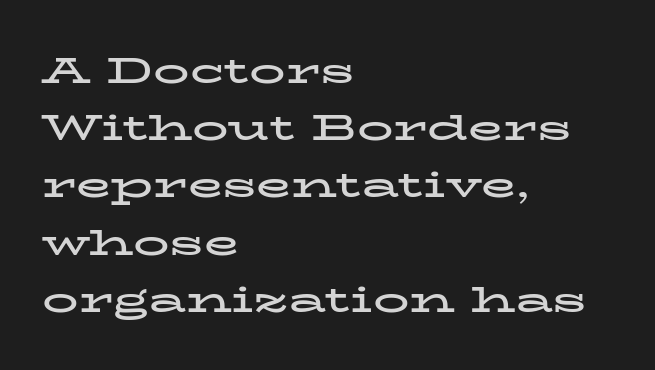
Q: Is the text bold? A: Yes.
Q: Is the text italic (slanted)? A: No, it is upright.
Q: Is the typeface a serif or a sans-serif typeface? A: Serif.
Q: Is the text underlined? A: No.
Q: How is the paragraph aligned? A: Left-aligned.
Q: Is the spacing between letters normal or unusually wide? A: Normal.
Q: Is the spacing between lines tight, normal or loose? A: Normal.
Q: Width (condensed, normal, or wide)? A: Wide.
Q: Stroke contrast? A: Low.
Q: x-height? A: Medium.
Q: Monospaced? A: No.
